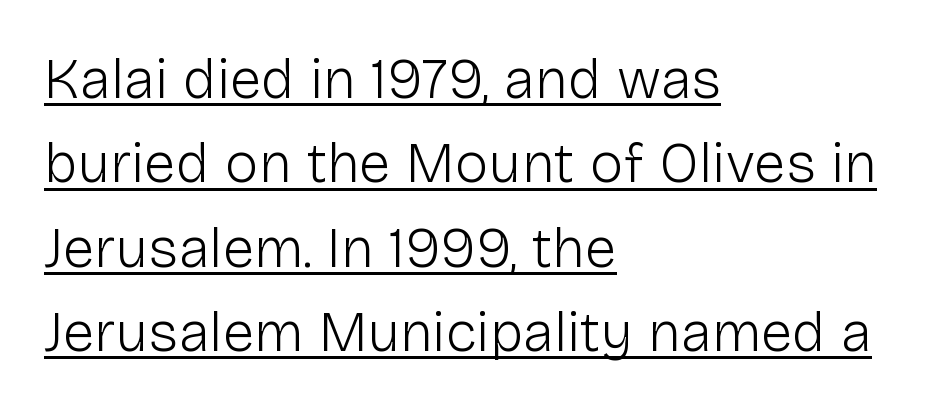
These lines are rendered in a variable-pitch font. Spacing between characters is what you'd get straight out of the box. Every word sits above its own underline. A roman cut, with each character standing at attention.
